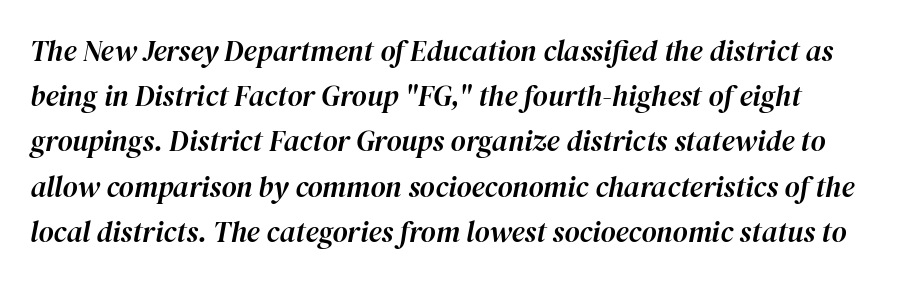
The image shows 29 px text type, italic (leaning right); set normal line spacing (1.56x), normal letter spacing, not underlined; high stroke contrast and a medium x-height.
